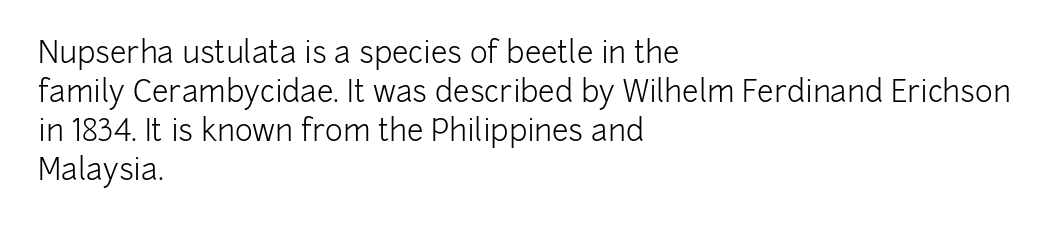
Casual observation: everything's shoved over to the left. The strip under each line holds only bare page. The rendering uses natural spacing where letterforms have individual widths. The line texture is even and compact thanks to regular tracking. Summary of vertical rhythm: regular, with standard interline spacing.
